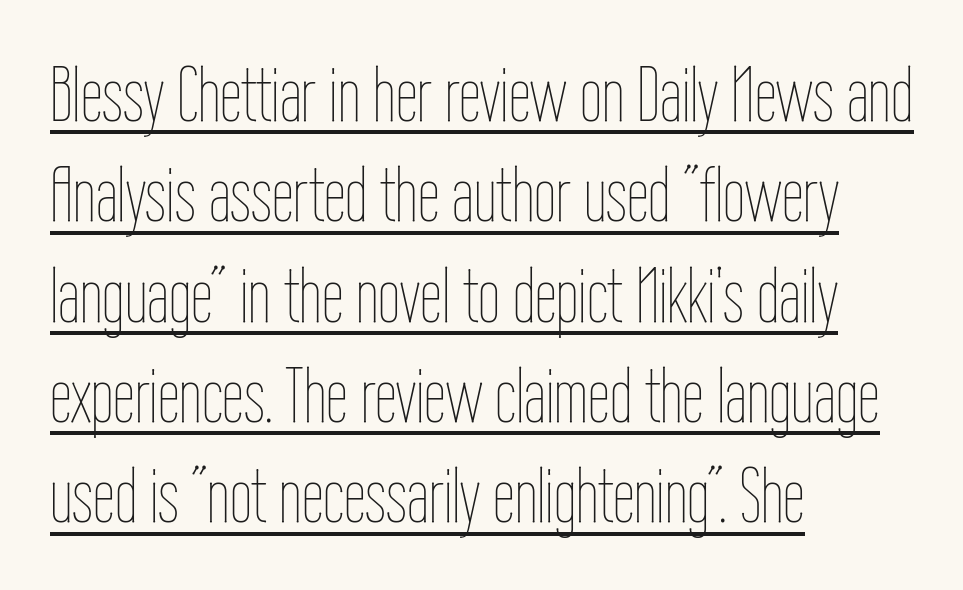
{"italic": "no", "bold": "no", "weight": "thin", "width": "condensed", "stroke_contrast": "low", "x_height": "medium", "monospaced": "no", "underline": "yes", "align": "left", "line_spacing": "normal", "line_spacing_ratio": 1.27, "letter_spacing": "normal", "letter_spacing_em": 0.0, "glyph_px": 79}
